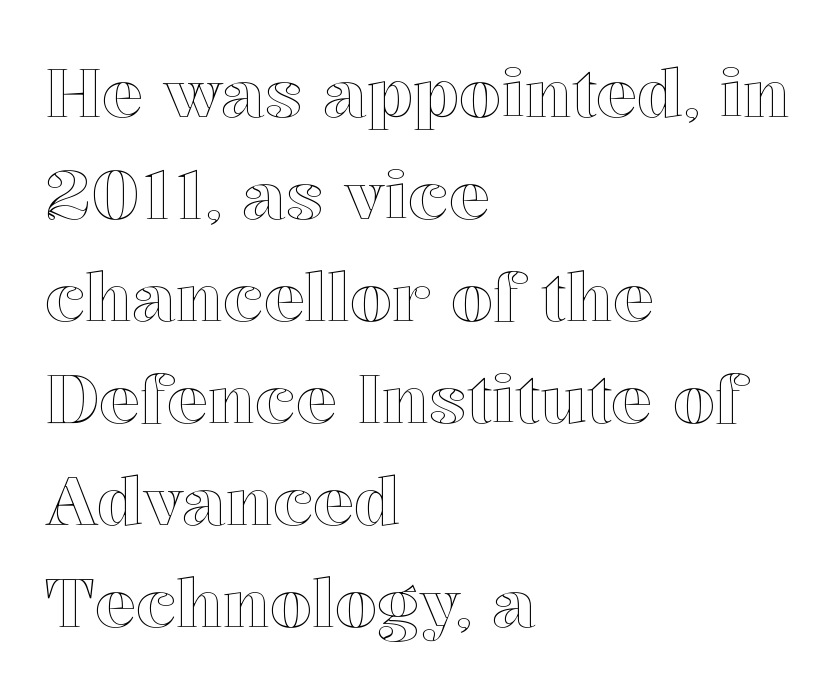
Inter-character spacing is left at the font's built-in metrics. Horizontal alignment here is leftward, the default for most running prose. This block has exactly the height ordinary leading produces. Check under the words: just untouched page. The letters advance in unequal steps, a hallmark of proportional type.
